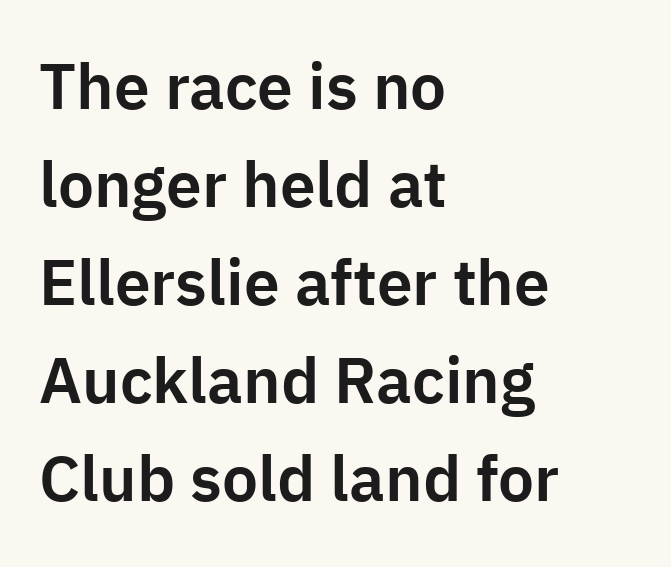
The image shows 64 px sans-serif type, upright; set left-aligned, normal line spacing (1.53x), normal letter spacing, not underlined; low stroke contrast and a medium x-height.
